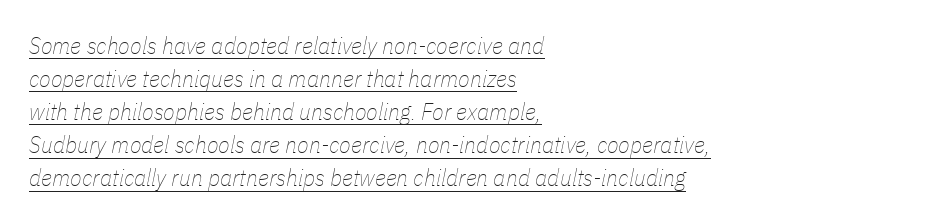
Q: Is the text bold? A: No.
Q: Is the text italic (slanted)? A: Yes, it leans right by about 11 degrees.
Q: Is the text underlined? A: Yes.
Q: How is the paragraph aligned? A: Left-aligned.
Q: Is the spacing between letters normal or unusually wide? A: Normal.
Q: Is the spacing between lines tight, normal or loose? A: Normal.
